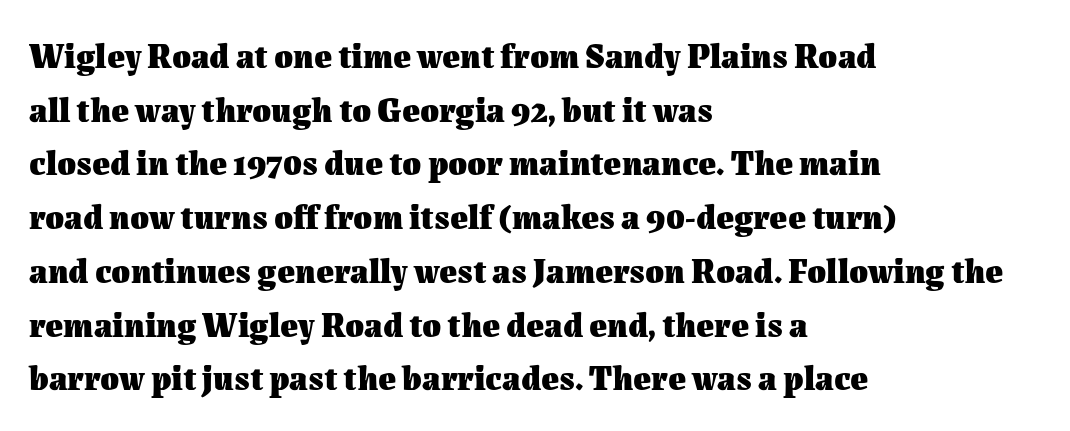
Q: Is the text bold? A: Yes.
Q: Is the text italic (slanted)? A: No, it is upright.
Q: Is the text underlined? A: No.
Q: How is the paragraph aligned? A: Left-aligned.
Q: Is the spacing between letters normal or unusually wide? A: Normal.
Q: Is the spacing between lines tight, normal or loose? A: Normal.
Q: Width (condensed, normal, or wide)? A: Normal.
Q: Stroke contrast? A: Medium.
Q: x-height? A: Medium.
Q: Monospaced? A: No.
